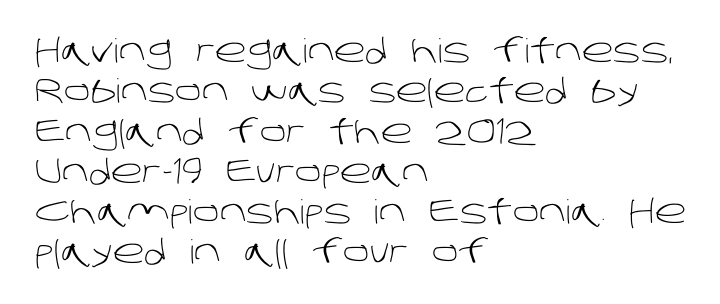
{"serif": "no", "bold": "no", "weight": "light", "width": "normal", "stroke_contrast": "low", "x_height": "large", "monospaced": "no", "underline": "no", "align": "left", "line_spacing_ratio": 1.22, "letter_spacing": "normal", "letter_spacing_em": 0.0, "glyph_px": 33}
